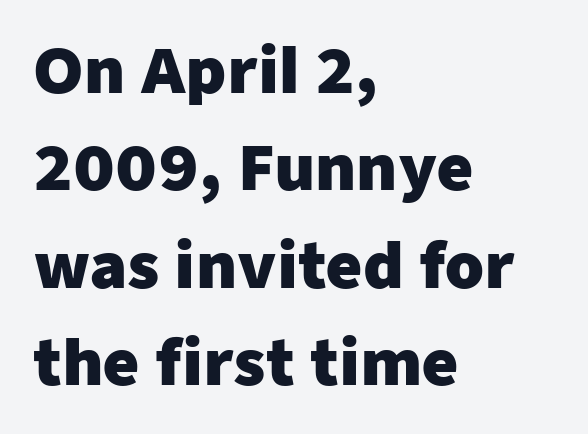
The image shows 62 px heavy sans-serif type, upright; set left-aligned, normal line spacing (1.57x), normal letter spacing, not underlined; low stroke contrast and a medium x-height.
